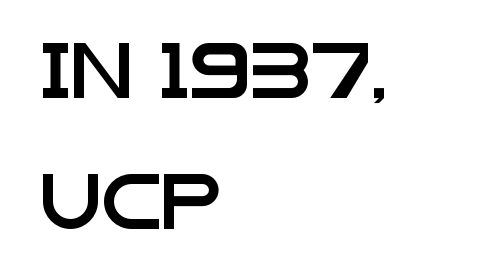
{"serif": "no", "italic": "no", "width": "wide", "stroke_contrast": "low", "x_height": "large", "monospaced": "no", "underline": "no", "align": "left", "line_spacing": "loose", "line_spacing_ratio": 2.39, "letter_spacing": "normal", "letter_spacing_em": 0.0, "glyph_px": 55}
